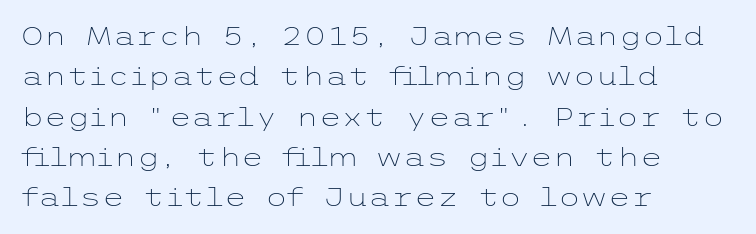
The image shows 26 px text type, upright; set left-aligned, normal line spacing (1.55x), normal letter spacing, not underlined.
